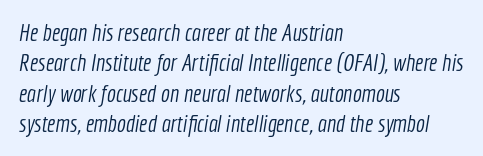
{"bold": "no", "underline": "no", "align": "left", "line_spacing": "normal", "line_spacing_ratio": 1.27, "letter_spacing": "normal", "letter_spacing_em": 0.0, "glyph_px": 24}
